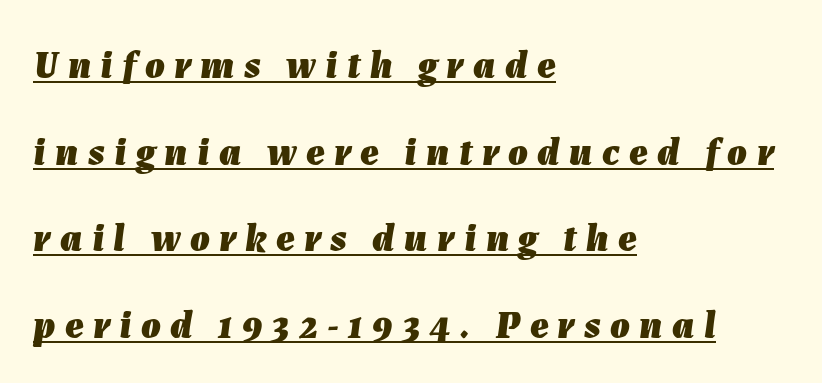
{"italic": "yes", "lean": "right", "slant_degrees": 7, "bold": "yes", "weight": "heavy", "width": "normal", "stroke_contrast": "low", "x_height": "medium", "monospaced": "no", "underline": "yes", "align": "left", "line_spacing": "loose", "line_spacing_ratio": 2.22, "letter_spacing": "wide", "letter_spacing_em": 0.24, "glyph_px": 39}
